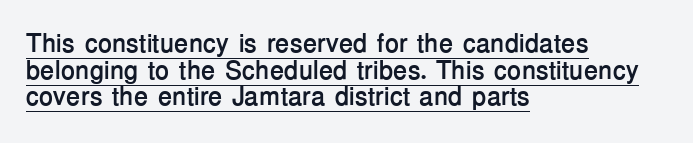
The image shows 26 px bold type, upright; set left-aligned, tight line spacing (1.02x), normal letter spacing, underlined.
